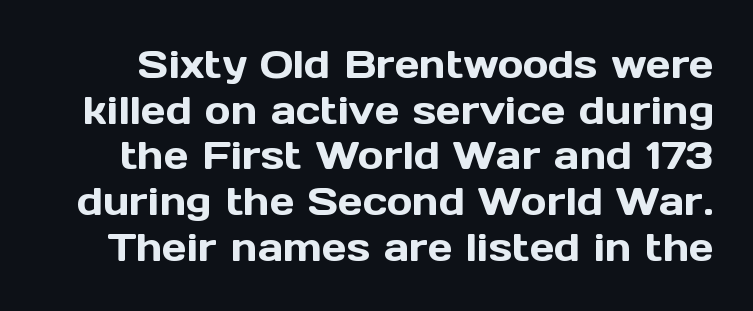
Check the space under the baseline: it is left empty. Serifs: no, the terminals of the letterforms are clean. Do the letters lean? They stand straight. Students, note that the glyphs here touch the page at normal intervals.
